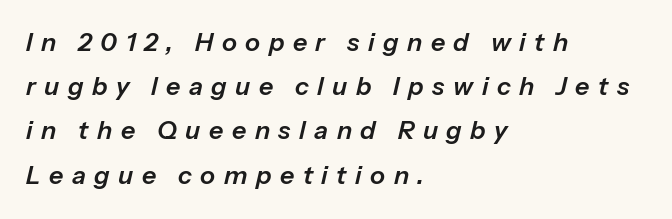
{"italic": "yes", "lean": "right", "slant_degrees": 13, "underline": "no", "align": "left", "line_spacing_ratio": 1.77, "letter_spacing": "wide", "letter_spacing_em": 0.34, "glyph_px": 25}
